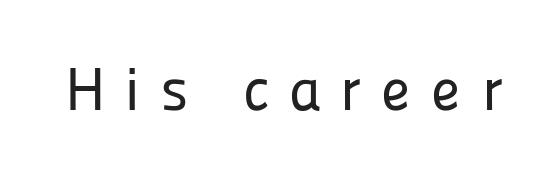
The image shows 60 px sans-serif type, upright; set unusually wide letter spacing (+0.33 em), not underlined; low stroke contrast and a medium x-height.
